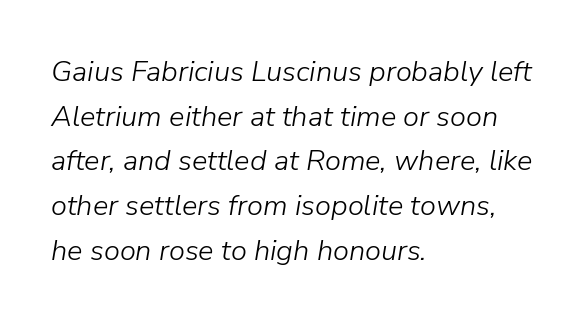
Q: Is the text bold? A: No.
Q: Is the text italic (slanted)? A: Yes, it leans right by about 9 degrees.
Q: Is the text underlined? A: No.
Q: How is the paragraph aligned? A: Left-aligned.
Q: Is the spacing between letters normal or unusually wide? A: Normal.
Q: Is the spacing between lines tight, normal or loose? A: Normal.
Q: Width (condensed, normal, or wide)? A: Normal.
Q: Stroke contrast? A: Low.
Q: x-height? A: Medium.
Q: Monospaced? A: No.
